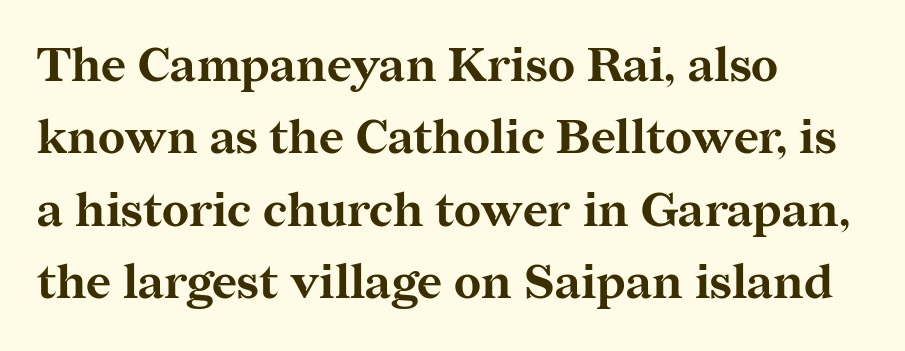
{"serif": "yes", "italic": "no", "bold": "yes", "weight": "bold", "width": "normal", "stroke_contrast": "medium", "x_height": "medium", "monospaced": "no", "underline": "no", "align": "left", "line_spacing": "normal", "line_spacing_ratio": 1.51, "letter_spacing": "normal", "letter_spacing_em": 0.0, "glyph_px": 48}
